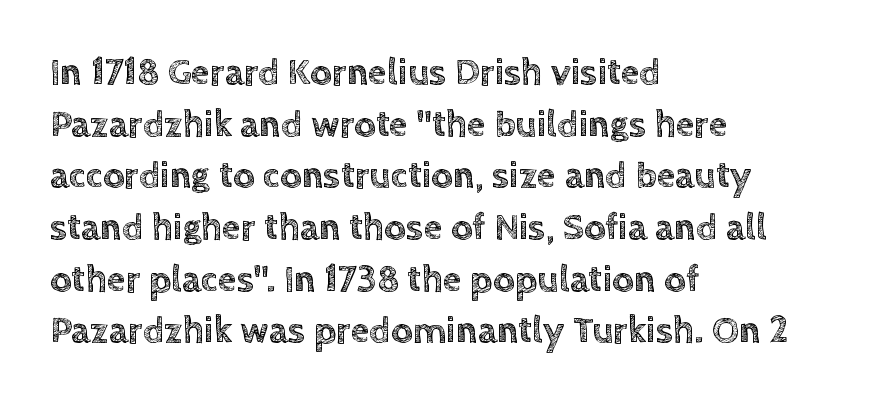
The image shows 38 px text type, upright; set left-aligned, normal line spacing (1.36x), normal letter spacing, not underlined; a large x-height.
